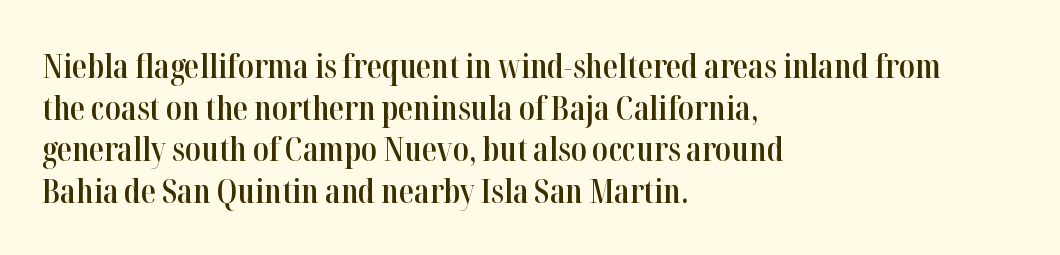
Standard letterfit; no display-style spreading of the glyphs. This is the regular roman posture of the typeface. Clear beneath every line of the passage. Short and long lines alike share a common starting point at left. The face used here is proportionally spaced, like ordinary book or web type.
